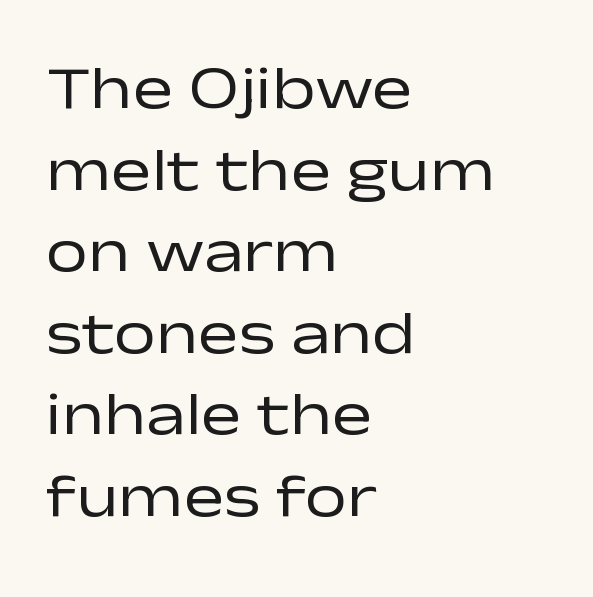
A roman cut, with each character standing at attention. A normal amount of white space separates one row of letters from the next. Short note: letters normally spaced. The text was rendered using a sans face with plain stroke endings.
